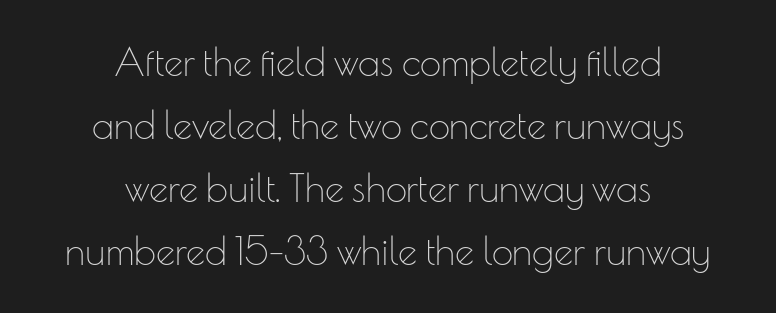
Q: Is the text bold? A: No.
Q: Is the text italic (slanted)? A: No, it is upright.
Q: Is the typeface a serif or a sans-serif typeface? A: Sans-serif.
Q: Is the text underlined? A: No.
Q: How is the paragraph aligned? A: Centered.
Q: Is the spacing between letters normal or unusually wide? A: Normal.
Q: Is the spacing between lines tight, normal or loose? A: Normal.
Q: Width (condensed, normal, or wide)? A: Normal.
Q: Stroke contrast? A: Low.
Q: x-height? A: Small.
Q: Monospaced? A: No.
